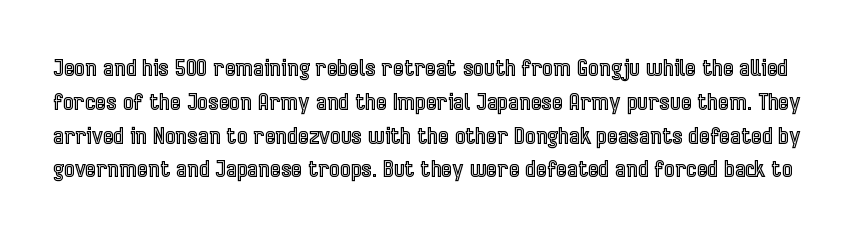
{"italic": "no", "underline": "no", "line_spacing": "normal", "line_spacing_ratio": 1.47, "letter_spacing": "normal", "letter_spacing_em": 0.0, "glyph_px": 23}
